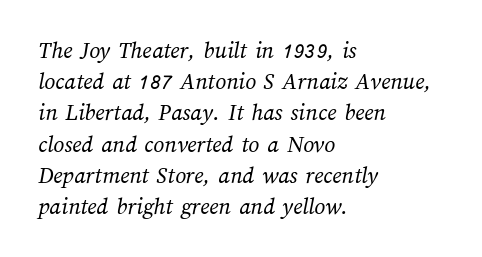
Q: Is the text bold? A: No.
Q: Is the text underlined? A: No.
Q: How is the paragraph aligned? A: Left-aligned.
Q: Is the spacing between letters normal or unusually wide? A: Normal.
Q: Is the spacing between lines tight, normal or loose? A: Normal.
